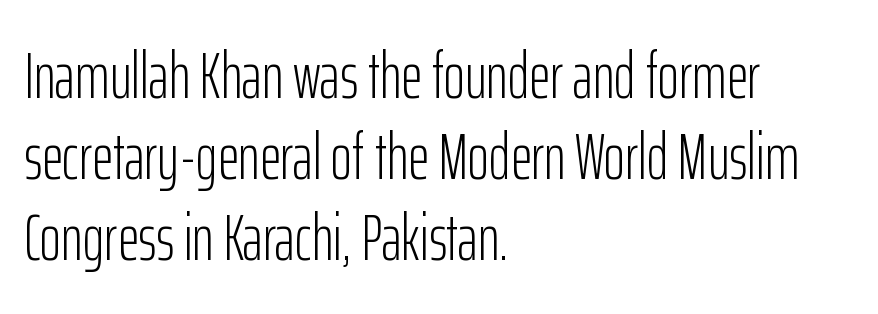
{"serif": "no", "italic": "no", "bold": "no", "weight": "light", "width": "condensed", "stroke_contrast": "low", "x_height": "medium", "monospaced": "no", "underline": "no", "align": "left", "line_spacing": "normal", "line_spacing_ratio": 1.25, "letter_spacing": "normal", "letter_spacing_em": 0.0, "glyph_px": 65}
